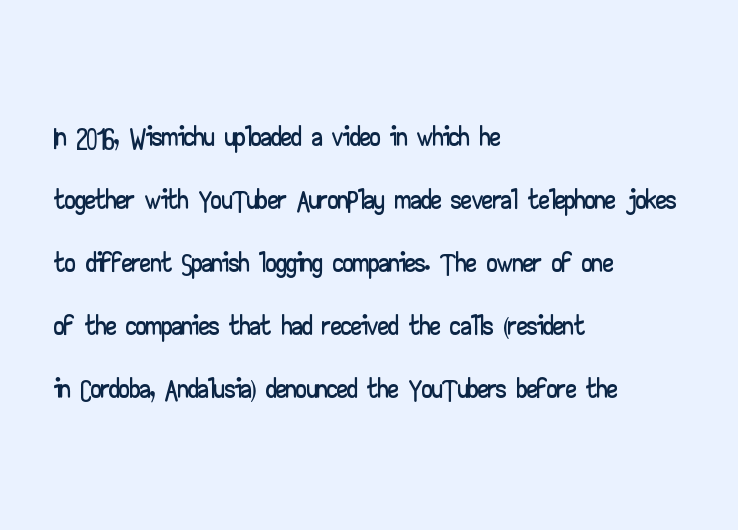
The image shows 42 px wide sans-serif type, upright; set left-aligned, normal line spacing (1.5x), normal letter spacing, not underlined; low stroke contrast and a small x-height.
